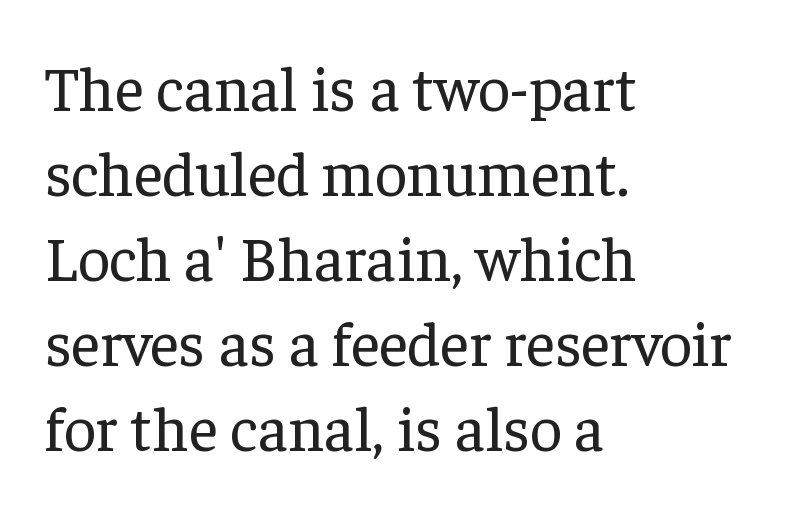
Compared with typical body copy, the letter spacing here is the same. Letters have the restrained weight of plain body copy at most. The words here are not underlined. The typeface chosen for these lines features serifs. All the whitespace from short lines collects on the right.
